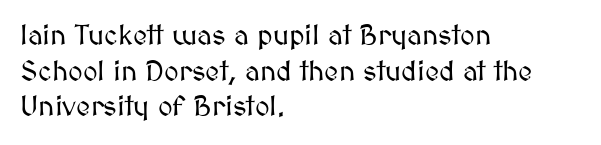
The image shows 28 px text type, upright; set left-aligned, normal line spacing (1.27x), normal letter spacing, not underlined; medium stroke contrast and a medium x-height.
